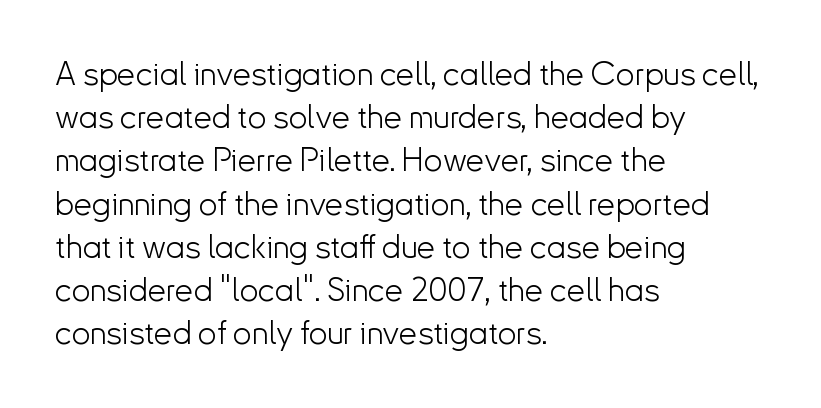
Q: Is the text bold? A: No.
Q: Is the text italic (slanted)? A: No, it is upright.
Q: Is the typeface a serif or a sans-serif typeface? A: Sans-serif.
Q: Is the text underlined? A: No.
Q: How is the paragraph aligned? A: Left-aligned.
Q: Is the spacing between letters normal or unusually wide? A: Normal.
Q: Is the spacing between lines tight, normal or loose? A: Normal.
Q: Width (condensed, normal, or wide)? A: Normal.
Q: Stroke contrast? A: Low.
Q: x-height? A: Small.
Q: Monospaced? A: No.
